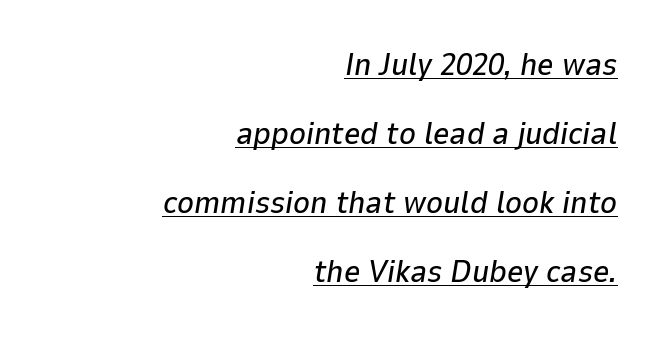
The rendering uses natural spacing where letterforms have individual widths. Tracking value appears to be zero — textbook default spacing. You can tell it's italic because the verticals aren't actually vertical. A student would call this right alignment; a typographer would say flush right, rag left. One glance says open: line gaps are wider than usual. Somebody hit Ctrl+U on this one — the words are underlined.
